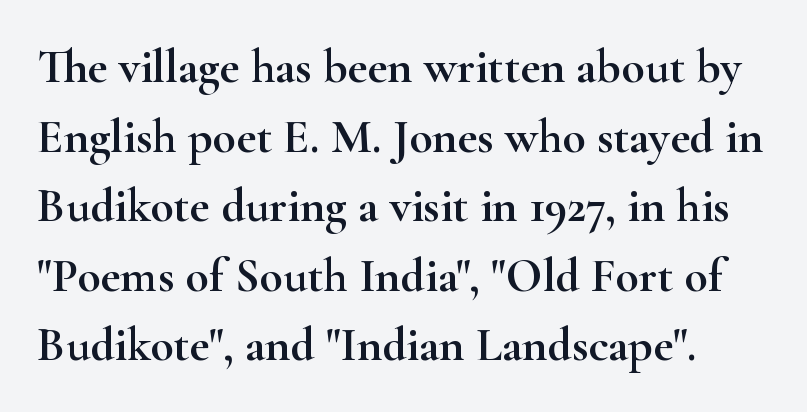
{"serif": "yes", "italic": "no", "width": "wide", "stroke_contrast": "high", "x_height": "small", "monospaced": "no", "underline": "no", "align": "left", "line_spacing": "normal", "line_spacing_ratio": 1.45, "letter_spacing": "normal", "letter_spacing_em": 0.0, "glyph_px": 48}
